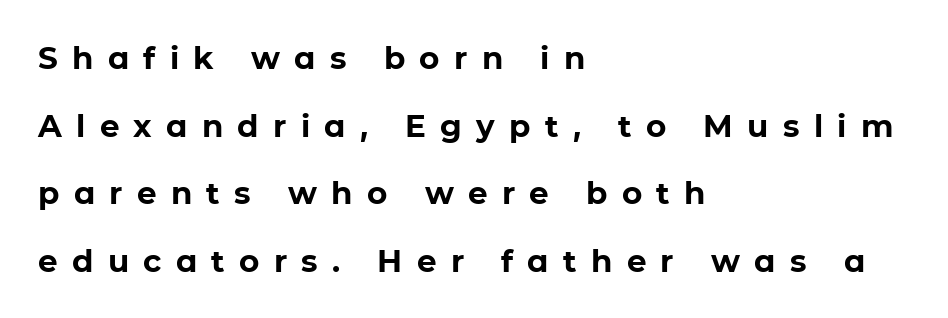
Q: Is the text bold? A: Yes.
Q: Is the text italic (slanted)? A: No, it is upright.
Q: Is the typeface a serif or a sans-serif typeface? A: Sans-serif.
Q: Is the text underlined? A: No.
Q: How is the paragraph aligned? A: Left-aligned.
Q: Is the spacing between letters normal or unusually wide? A: Unusually wide.
Q: Is the spacing between lines tight, normal or loose? A: Loose.
Q: Width (condensed, normal, or wide)? A: Normal.
Q: Stroke contrast? A: Low.
Q: x-height? A: Medium.
Q: Monospaced? A: No.
